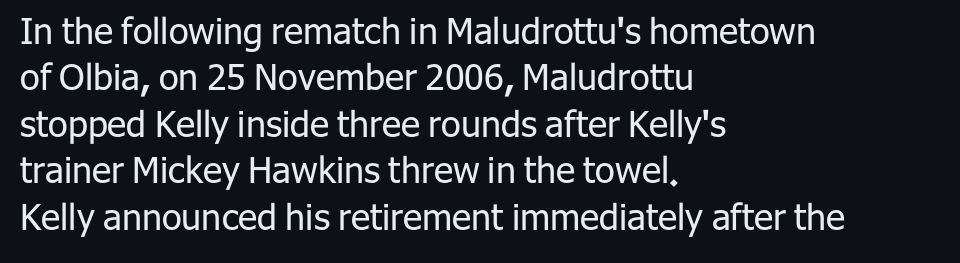
The letters advance in unequal steps, a hallmark of proportional type. A roman cut, with each character standing at attention. Nope, no serifs anywhere on these letters. Tracking here is standard; glyphs follow each other at the usual distance. The rendering uses a moderate line-height, typical for paragraphs. Stroke thickness stays within the range of a standard reading face or lighter.
